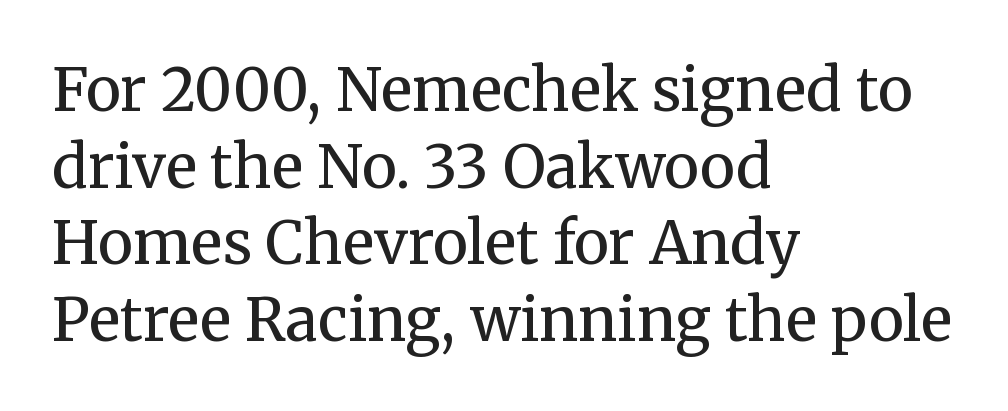
One glance says typical: line gaps are just what's usual. This sample has the flowing, uneven cadence of proportional lettering. Honestly, the letter spacing is just normal — you wouldn't notice it. Type without underlining. Stroke thickness stays within the range of a standard reading face or lighter. Visually the block forms a straight wall on the left and a jagged coastline on the right.
